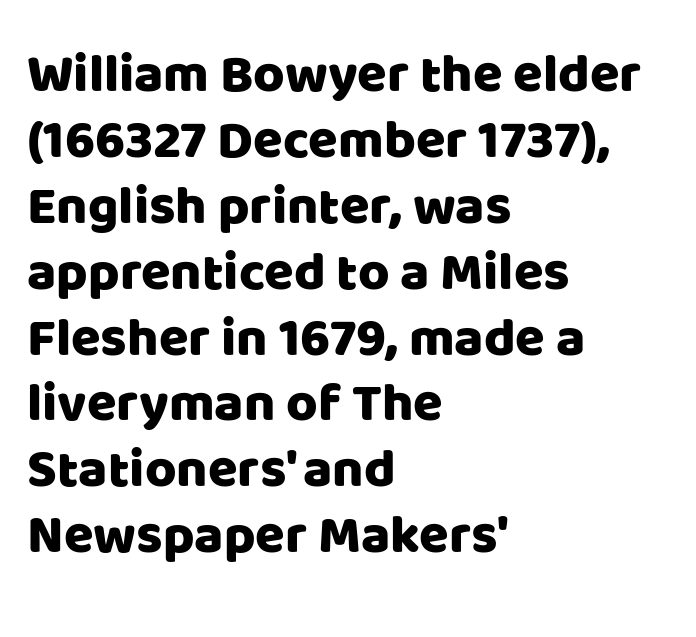
Q: Is the text italic (slanted)? A: No, it is upright.
Q: Is the typeface a serif or a sans-serif typeface? A: Sans-serif.
Q: Is the text underlined? A: No.
Q: How is the paragraph aligned? A: Left-aligned.
Q: Is the spacing between letters normal or unusually wide? A: Normal.
Q: Width (condensed, normal, or wide)? A: Normal.
Q: Stroke contrast? A: Low.
Q: x-height? A: Large.
Q: Monospaced? A: No.
